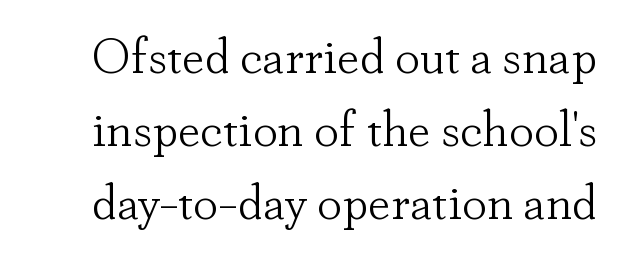
Q: Is the text bold? A: No.
Q: Is the text italic (slanted)? A: No, it is upright.
Q: Is the typeface a serif or a sans-serif typeface? A: Serif.
Q: Is the text underlined? A: No.
Q: Is the spacing between letters normal or unusually wide? A: Normal.
Q: Is the spacing between lines tight, normal or loose? A: Normal.
Q: Width (condensed, normal, or wide)? A: Normal.
Q: Stroke contrast? A: Low.
Q: x-height? A: Small.
Q: Monospaced? A: No.
